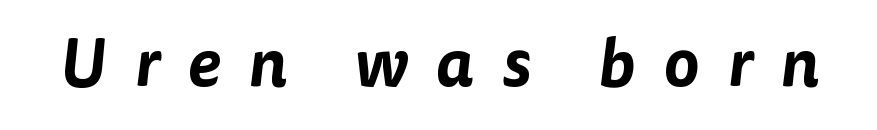
The image shows 67 px sans-serif type; set unusually wide letter spacing (+0.42 em), not underlined; low stroke contrast and a medium x-height.
